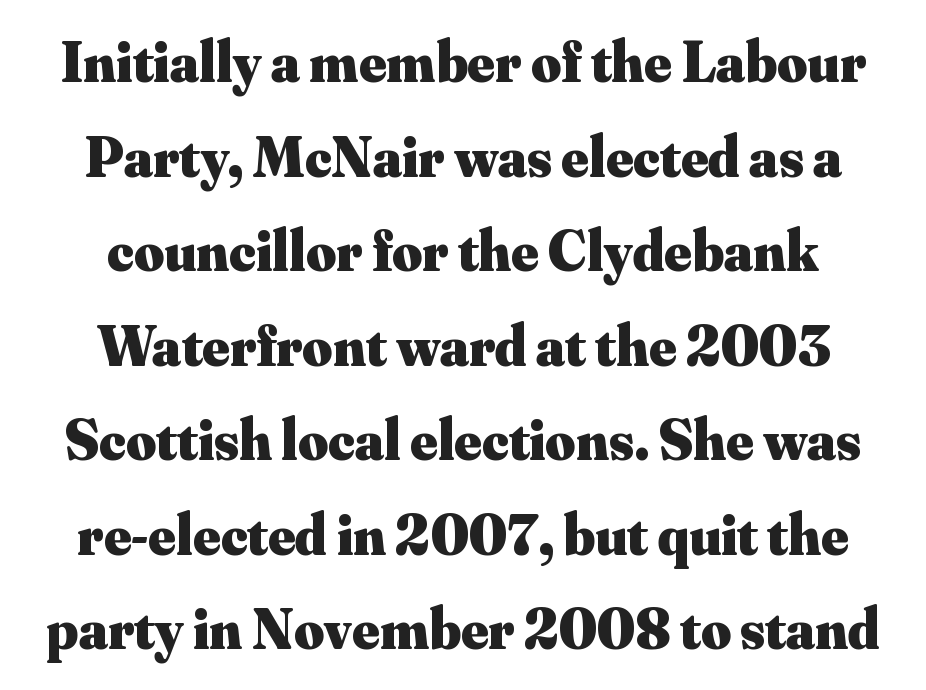
Q: Is the text bold? A: Yes.
Q: Is the text italic (slanted)? A: No, it is upright.
Q: Is the typeface a serif or a sans-serif typeface? A: Serif.
Q: Is the text underlined? A: No.
Q: How is the paragraph aligned? A: Centered.
Q: Is the spacing between letters normal or unusually wide? A: Normal.
Q: Is the spacing between lines tight, normal or loose? A: Normal.
Q: Width (condensed, normal, or wide)? A: Normal.
Q: Stroke contrast? A: Medium.
Q: x-height? A: Small.
Q: Monospaced? A: No.
